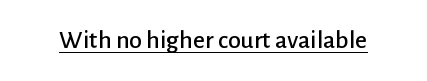
The image shows 26 px text type, upright; set normal letter spacing, underlined.
